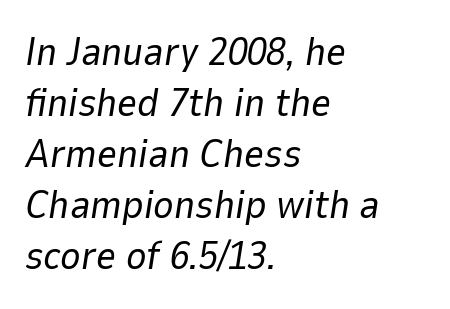
{"italic": "yes", "lean": "right", "slant_degrees": 9, "bold": "no", "weight": "regular", "width": "normal", "stroke_contrast": "low", "x_height": "medium", "monospaced": "no", "underline": "no", "align": "left", "line_spacing": "normal", "line_spacing_ratio": 1.31, "letter_spacing": "normal", "letter_spacing_em": 0.0, "glyph_px": 39}
